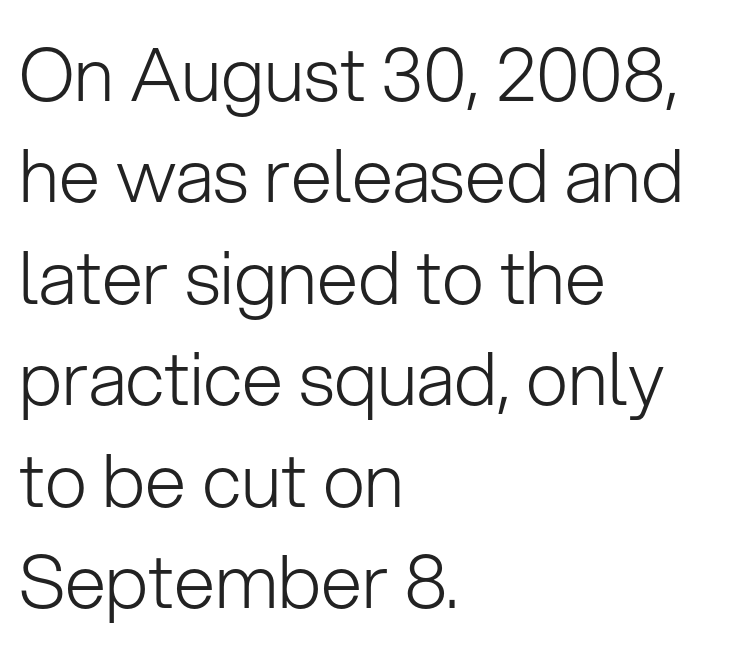
The image shows 74 px light sans-serif type, upright; set left-aligned, normal line spacing (1.37x), normal letter spacing, not underlined; low stroke contrast and a medium x-height.
